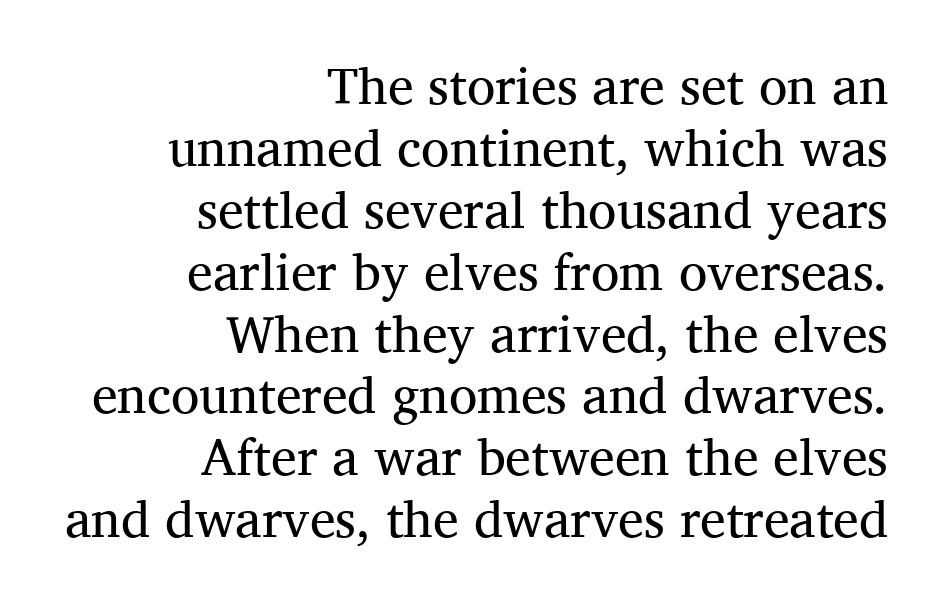
The image shows 52 px regular-weight serif type, upright; set right-aligned, line spacing 1.19x, normal letter spacing, not underlined; medium stroke contrast and a medium x-height.
